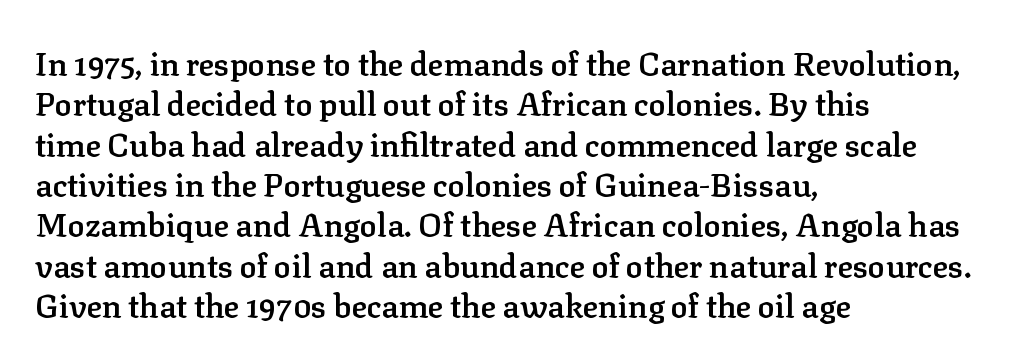
Does the lettering tilt? It doesn't — this is upright. Honestly, the row spacing looks completely unremarkable. This is the in-between weight designers call semibold or demi. Any mark beneath the type? The region is blank. The characters display serif detailing at their extremities.
